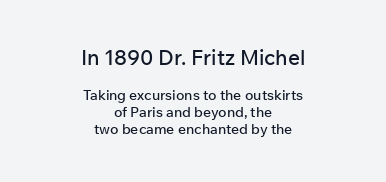
A centered setting, common on invitations and titles, is used for this passage. Nope, not italic — everything's standing straight. Compared with typical body copy, the letter spacing here is the same. Descenders are the only things crossing below the line. This layout puts the oversized block above and the modest block below.
